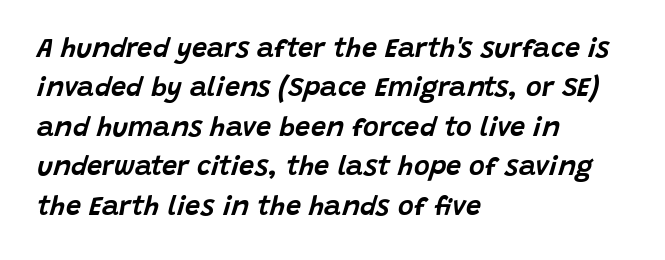
Q: Is the text italic (slanted)? A: Yes, it leans right by about 15 degrees.
Q: Is the text underlined? A: No.
Q: How is the paragraph aligned? A: Left-aligned.
Q: Is the spacing between letters normal or unusually wide? A: Normal.
Q: Is the spacing between lines tight, normal or loose? A: Normal.
